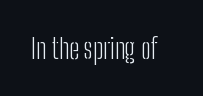
Q: Is the text bold? A: No.
Q: Is the text italic (slanted)? A: No, it is upright.
Q: Is the typeface a serif or a sans-serif typeface? A: Sans-serif.
Q: Is the text underlined? A: No.
Q: Is the spacing between letters normal or unusually wide? A: Normal.
Q: Width (condensed, normal, or wide)? A: Condensed.
Q: Stroke contrast? A: Low.
Q: x-height? A: Medium.
Q: Monospaced? A: No.
